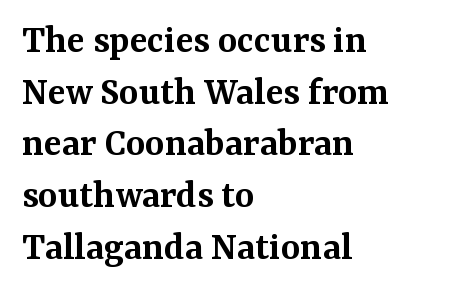
Q: Is the text bold? A: Semi-bold.
Q: Is the text italic (slanted)? A: No, it is upright.
Q: Is the typeface a serif or a sans-serif typeface? A: Serif.
Q: Is the text underlined? A: No.
Q: How is the paragraph aligned? A: Left-aligned.
Q: Is the spacing between letters normal or unusually wide? A: Normal.
Q: Is the spacing between lines tight, normal or loose? A: Normal.
Q: Width (condensed, normal, or wide)? A: Normal.
Q: Stroke contrast? A: Medium.
Q: x-height? A: Medium.
Q: Monospaced? A: No.
